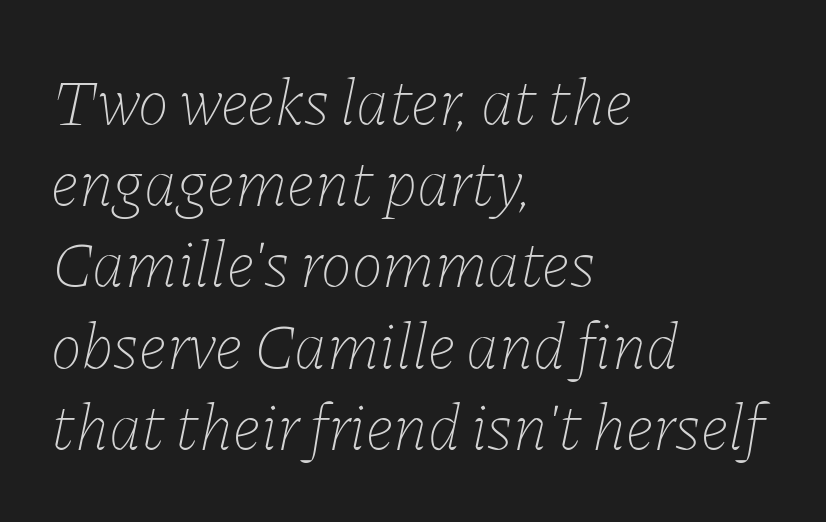
The image shows 66 px thin type, italic (leaning right); set left-aligned, line spacing 1.23x, normal letter spacing, not underlined; low stroke contrast and a medium x-height.
